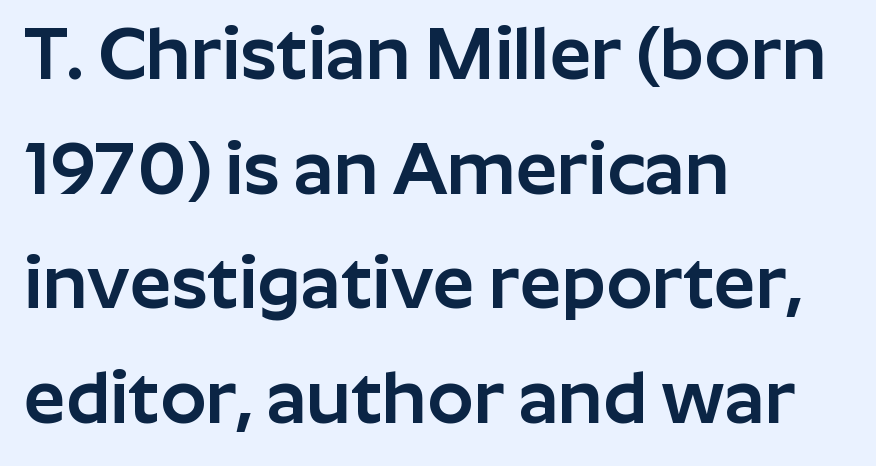
Q: Is the text italic (slanted)? A: No, it is upright.
Q: Is the typeface a serif or a sans-serif typeface? A: Sans-serif.
Q: Is the text underlined? A: No.
Q: How is the paragraph aligned? A: Left-aligned.
Q: Is the spacing between letters normal or unusually wide? A: Normal.
Q: Is the spacing between lines tight, normal or loose? A: Normal.
Q: Width (condensed, normal, or wide)? A: Normal.
Q: Stroke contrast? A: Low.
Q: x-height? A: Medium.
Q: Monospaced? A: No.
